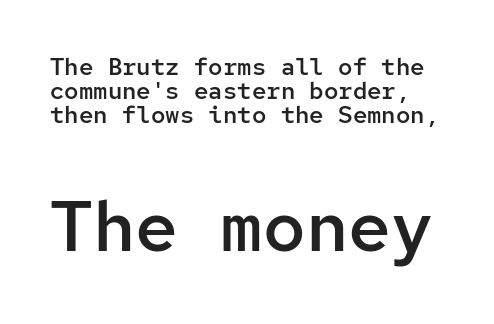
If you squint, the bottom block still reads clearly — it's the larger of the two. The gap between lines stays unmarked. The letters are semibold — heavier than regular but short of a full bold. Students, note that the glyphs here touch the page at normal intervals.
